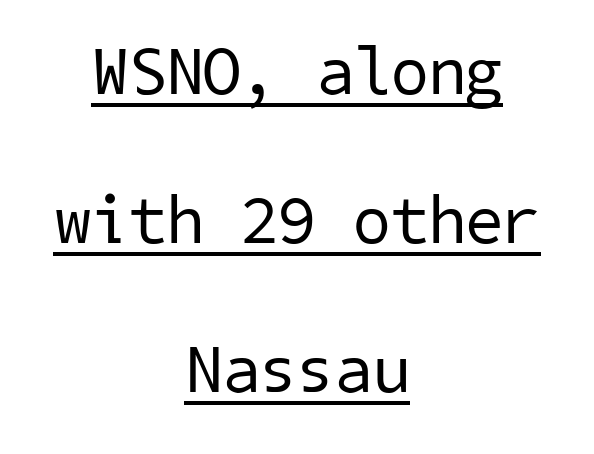
Q: Is the text bold? A: No.
Q: Is the typeface a serif or a sans-serif typeface? A: Sans-serif.
Q: Is the text underlined? A: Yes.
Q: How is the paragraph aligned? A: Centered.
Q: Is the spacing between letters normal or unusually wide? A: Normal.
Q: Is the spacing between lines tight, normal or loose? A: Loose.
Q: Width (condensed, normal, or wide)? A: Normal.
Q: Stroke contrast? A: Low.
Q: x-height? A: Medium.
